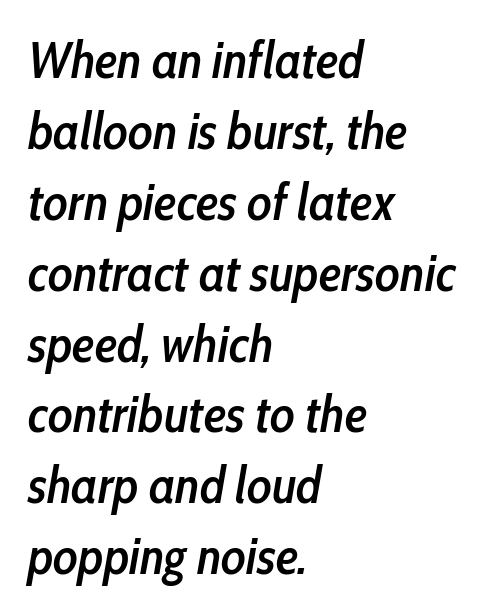
Compared with typical body copy, the letter spacing here is the same. This is oblique type, the kind used for emphasis or titles. The face used here is proportionally spaced, like ordinary book or web type. These lines carry some extra weight — a demibold, not a full bold.
